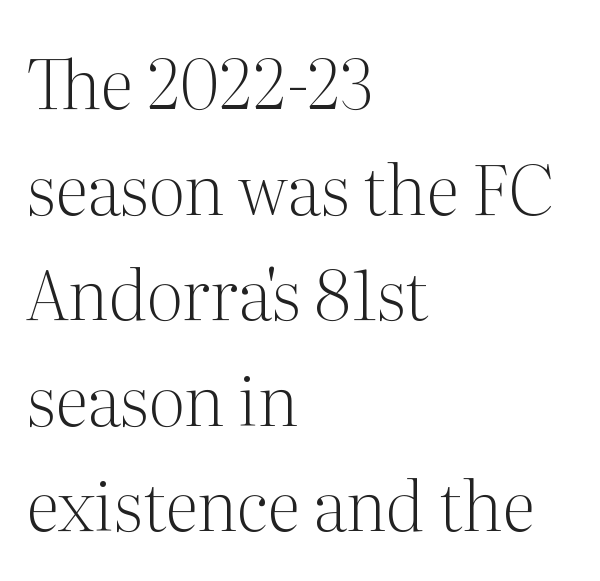
The image shows 69 px light serif type, upright; set left-aligned, normal line spacing (1.53x), normal letter spacing, not underlined; medium stroke contrast and a medium x-height.
